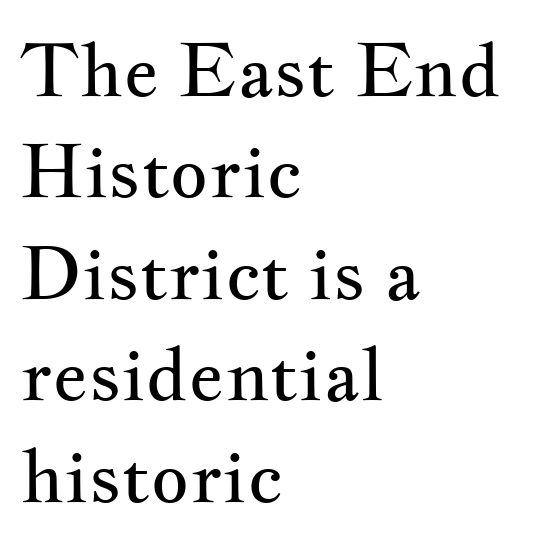
Q: Is the text bold? A: No.
Q: Is the text italic (slanted)? A: No, it is upright.
Q: Is the typeface a serif or a sans-serif typeface? A: Serif.
Q: Is the text underlined? A: No.
Q: How is the paragraph aligned? A: Left-aligned.
Q: Is the spacing between letters normal or unusually wide? A: Normal.
Q: Is the spacing between lines tight, normal or loose? A: Normal.
Q: Width (condensed, normal, or wide)? A: Wide.
Q: Stroke contrast? A: Medium.
Q: x-height? A: Small.
Q: Monospaced? A: No.
